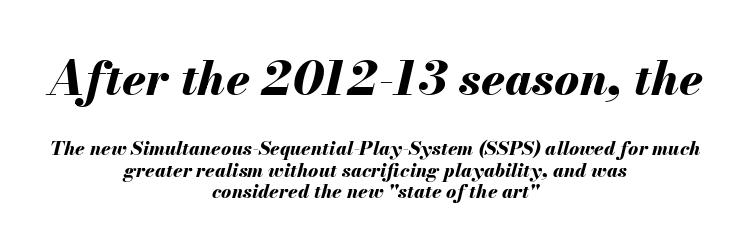
Q: Is the text bold? A: Yes.
Q: Is the text italic (slanted)? A: Yes, it leans right by about 13 degrees.
Q: Is the text underlined? A: No.
Q: How is the paragraph aligned? A: Centered.
Q: Is the spacing between letters normal or unusually wide? A: Normal.
Q: Is the spacing between lines tight, normal or loose? A: Tight.
Q: Which block of text is set in a larger size, the first (top) or the second (bottom)? A: The first (top) one.
Q: Width (condensed, normal, or wide)? A: Normal.
Q: Stroke contrast? A: Medium.
Q: x-height? A: Small.
Q: Monospaced? A: No.
